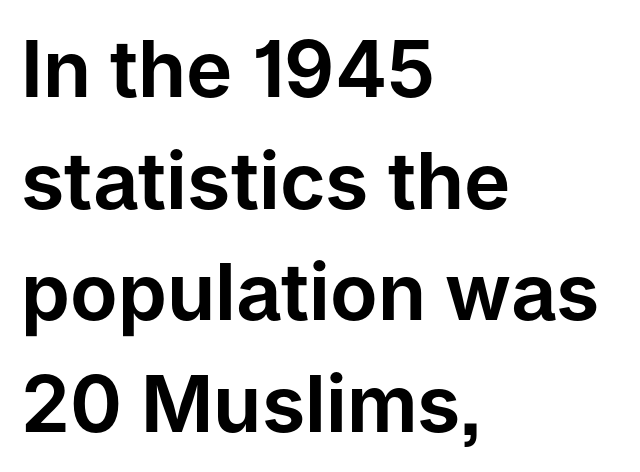
Q: Is the text italic (slanted)? A: No, it is upright.
Q: Is the typeface a serif or a sans-serif typeface? A: Sans-serif.
Q: Is the text underlined? A: No.
Q: How is the paragraph aligned? A: Left-aligned.
Q: Is the spacing between letters normal or unusually wide? A: Normal.
Q: Is the spacing between lines tight, normal or loose? A: Normal.
Q: Width (condensed, normal, or wide)? A: Normal.
Q: Stroke contrast? A: Low.
Q: x-height? A: Medium.
Q: Monospaced? A: No.
